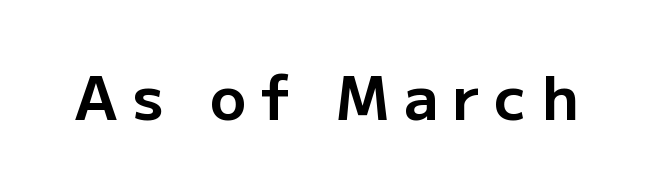
The zone under the glyphs is completely vacant. This sample uses an upright cut, with every glyph sitting square on the baseline. Display-style spreading of the glyphs; the letterfit is very open. These lines carry a lot of weight — the face is fully bold. Note the varied advance widths — an 'i' is clearly narrower than an 'm'. Regarding serifs, this sample does without them.
